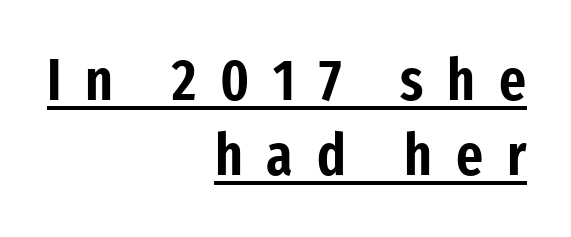
Q: Is the text italic (slanted)? A: No, it is upright.
Q: Is the typeface a serif or a sans-serif typeface? A: Sans-serif.
Q: Is the text underlined? A: Yes.
Q: How is the paragraph aligned? A: Right-aligned.
Q: Is the spacing between letters normal or unusually wide? A: Unusually wide.
Q: Is the spacing between lines tight, normal or loose? A: Normal.
Q: Width (condensed, normal, or wide)? A: Condensed.
Q: Stroke contrast? A: Low.
Q: x-height? A: Medium.
Q: Monospaced? A: No.
